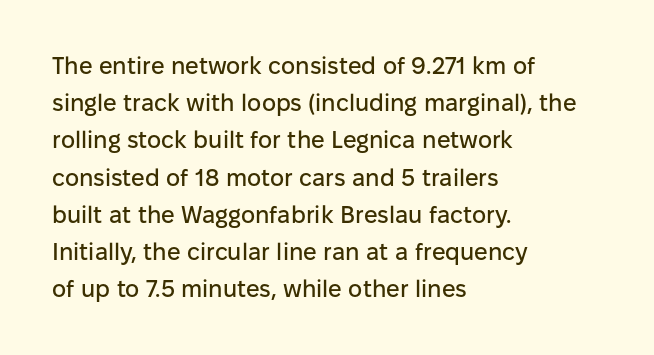
{"italic": "no", "underline": "no", "align": "left", "line_spacing": "normal", "line_spacing_ratio": 1.55, "letter_spacing": "normal", "letter_spacing_em": 0.0, "glyph_px": 24}
